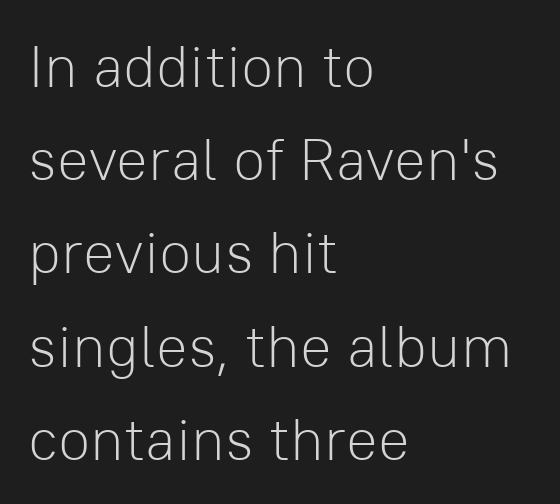
Looks like regular typesetting: each glyph gets only the width it needs. Every stem runs plumb, perpendicular to the baseline. The glyphs are unaccompanied by any horizontal stroke below them. The weight would be labelled regular, book, light, or lighter still.
